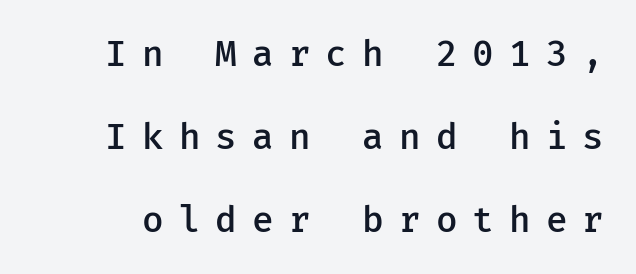
The image shows 36 px semibold sans-serif type, upright; set loose line spacing (2.3x), unusually wide letter spacing (+0.42 em), not underlined; low stroke contrast and a medium x-height.
